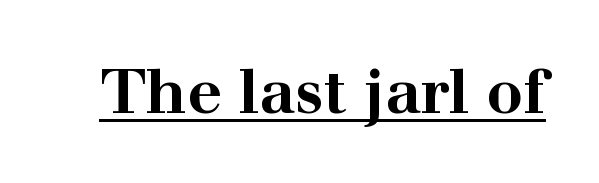
What stands out about the letter spacing? Nothing — it is the standard amount. Note the varied advance widths — an 'i' is clearly narrower than an 'm'. The rendering uses a bold face; every stroke is thick and dark. Unlike a clean sans, this face finishes its strokes with serifs. The rendering uses the underline text-decoration.
